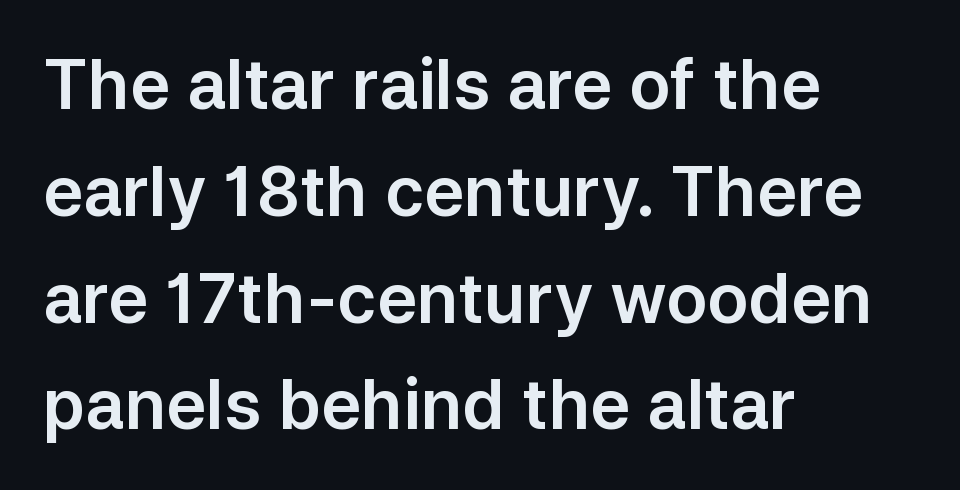
Q: Is the text italic (slanted)? A: No, it is upright.
Q: Is the typeface a serif or a sans-serif typeface? A: Sans-serif.
Q: Is the text underlined? A: No.
Q: How is the paragraph aligned? A: Left-aligned.
Q: Is the spacing between letters normal or unusually wide? A: Normal.
Q: Is the spacing between lines tight, normal or loose? A: Normal.
Q: Width (condensed, normal, or wide)? A: Normal.
Q: Stroke contrast? A: Low.
Q: x-height? A: Medium.
Q: Monospaced? A: No.
